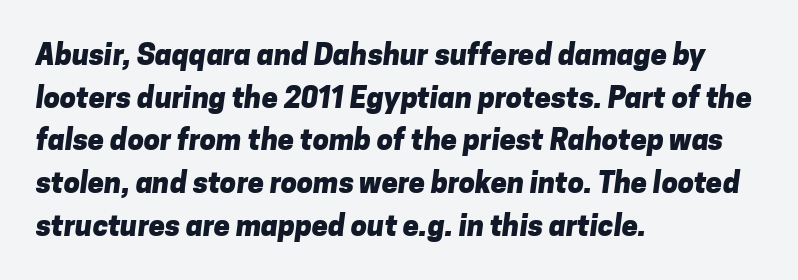
Q: Is the text bold? A: Yes.
Q: Is the typeface a serif or a sans-serif typeface? A: Sans-serif.
Q: Is the text underlined? A: No.
Q: How is the paragraph aligned? A: Left-aligned.
Q: Is the spacing between letters normal or unusually wide? A: Normal.
Q: Is the spacing between lines tight, normal or loose? A: Normal.
Q: Width (condensed, normal, or wide)? A: Normal.
Q: Stroke contrast? A: Low.
Q: x-height? A: Medium.
Q: Monospaced? A: No.
